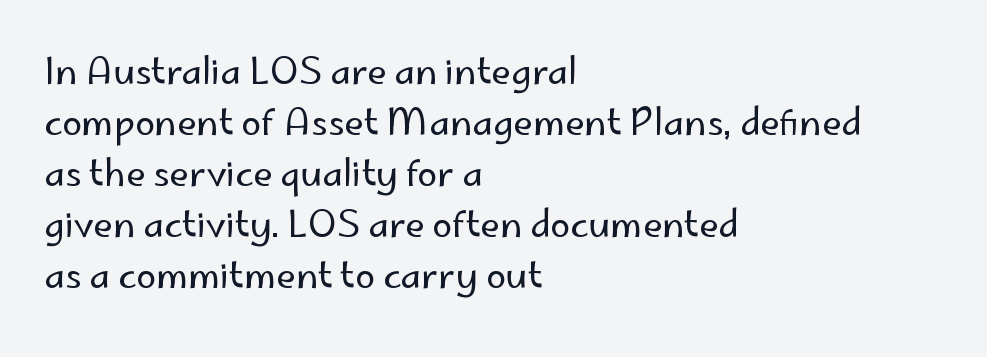
{"serif": "no", "italic": "no", "bold": "no", "weight": "regular", "width": "normal", "stroke_contrast": "low", "x_height": "small", "monospaced": "no", "underline": "no", "align": "left", "line_spacing": "normal", "line_spacing_ratio": 1.42, "letter_spacing": "normal", "letter_spacing_em": 0.0, "glyph_px": 36}
